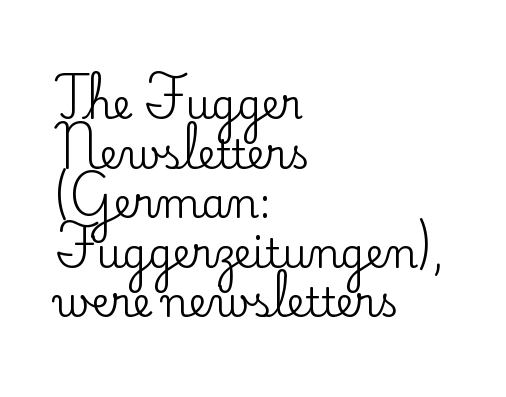
The image shows 40 px serif type, upright; set left-aligned, line spacing 1.24x, normal letter spacing, not underlined; low stroke contrast and a small x-height.
